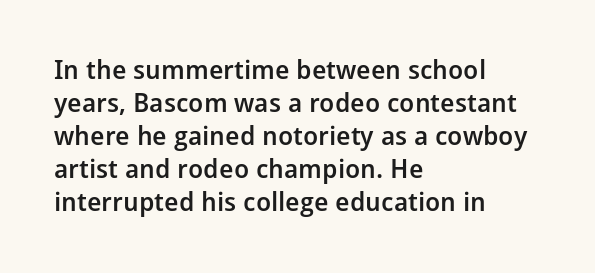
The image shows 26 px text type, upright; set left-aligned, normal line spacing (1.27x), normal letter spacing, not underlined.
